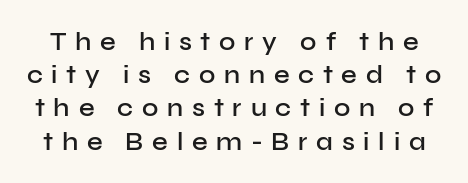
Q: Is the text bold? A: Semi-bold.
Q: Is the text italic (slanted)? A: No, it is upright.
Q: Is the text underlined? A: No.
Q: Is the spacing between letters normal or unusually wide? A: Unusually wide.
Q: Is the spacing between lines tight, normal or loose? A: Normal.
